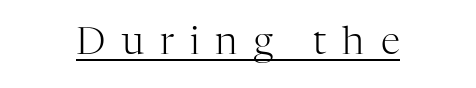
{"serif": "yes", "italic": "no", "bold": "no", "weight": "light", "width": "normal", "stroke_contrast": "high", "x_height": "medium", "monospaced": "no", "underline": "yes", "letter_spacing": "wide", "letter_spacing_em": 0.41, "glyph_px": 39}
